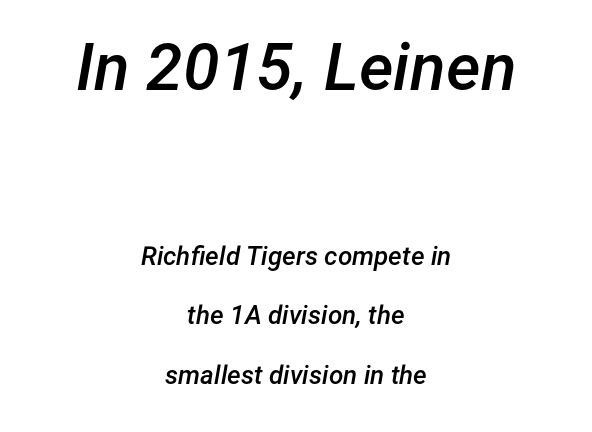
{"italic": "yes", "lean": "right", "slant_degrees": 12, "bold": "semi", "weight": "semibold", "width": "normal", "stroke_contrast": "low", "x_height": "medium", "monospaced": "no", "underline": "no", "align": "center", "line_spacing": "loose", "line_spacing_ratio": 2.3, "letter_spacing": "normal", "letter_spacing_em": 0.0, "larger_block": "first", "size_ratio": 2.54, "glyph_px": 66}
